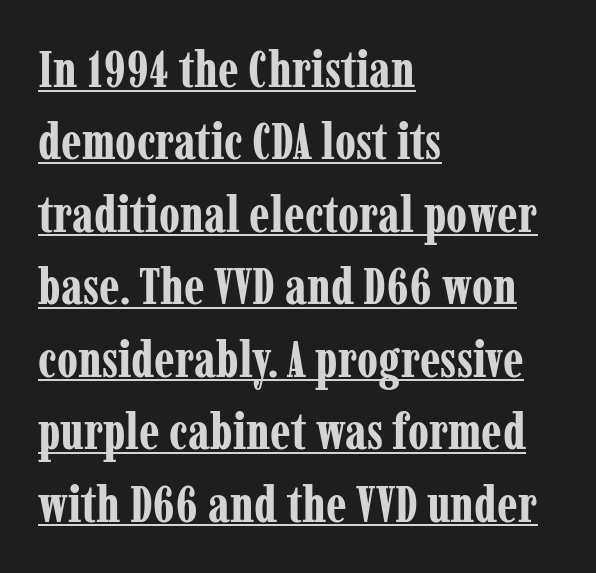
The image shows 51 px bold, condensed serif type, upright; set left-aligned, normal line spacing (1.42x), normal letter spacing, underlined; low stroke contrast and a medium x-height.
